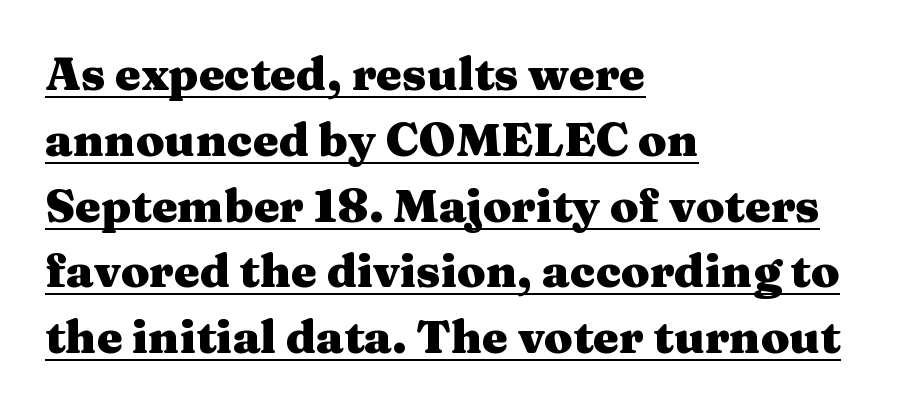
Casual observation: everything's shoved over to the left. Somebody hit Ctrl+U on this one — the words are underlined. If you drew a line through each stem, it would be perfectly vertical. Does the leading feel generous? No, just average. A dark, heavy texture on the line: the type is bold. Spacing between characters is what you'd get straight out of the box.
